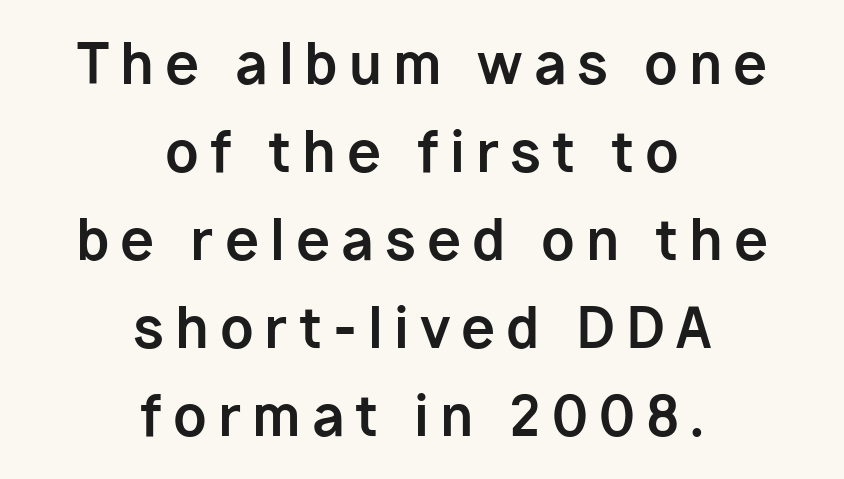
{"serif": "no", "italic": "no", "bold": "yes", "weight": "bold", "width": "normal", "stroke_contrast": "low", "x_height": "medium", "monospaced": "no", "underline": "no", "align": "center", "line_spacing": "normal", "line_spacing_ratio": 1.6, "letter_spacing": "wide", "letter_spacing_em": 0.2, "glyph_px": 55}
